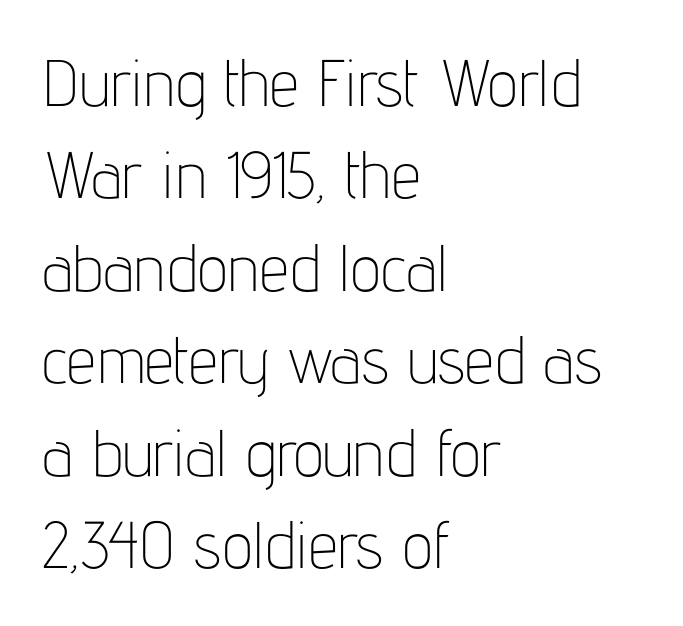
{"serif": "no", "italic": "no", "bold": "no", "weight": "thin", "width": "condensed", "stroke_contrast": "low", "x_height": "medium", "monospaced": "no", "underline": "no", "align": "left", "line_spacing": "normal", "line_spacing_ratio": 1.4, "letter_spacing": "normal", "letter_spacing_em": 0.0, "glyph_px": 66}
